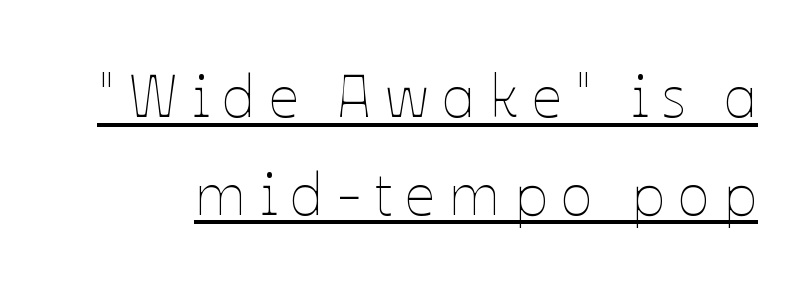
Q: Is the text bold? A: No.
Q: Is the text italic (slanted)? A: No, it is upright.
Q: Is the text underlined? A: Yes.
Q: Is the spacing between letters normal or unusually wide? A: Unusually wide.
Q: Is the spacing between lines tight, normal or loose? A: Normal.
Q: Width (condensed, normal, or wide)? A: Normal.
Q: Stroke contrast? A: Low.
Q: x-height? A: Medium.
Q: Monospaced? A: No.
